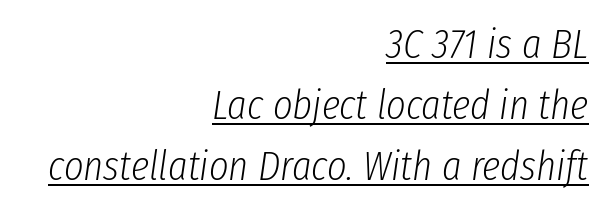
{"italic": "yes", "lean": "right", "slant_degrees": 8, "bold": "no", "weight": "light", "width": "condensed", "stroke_contrast": "low", "x_height": "medium", "monospaced": "no", "underline": "yes", "align": "right", "line_spacing": "normal", "line_spacing_ratio": 1.45, "letter_spacing": "normal", "letter_spacing_em": 0.0, "glyph_px": 42}
